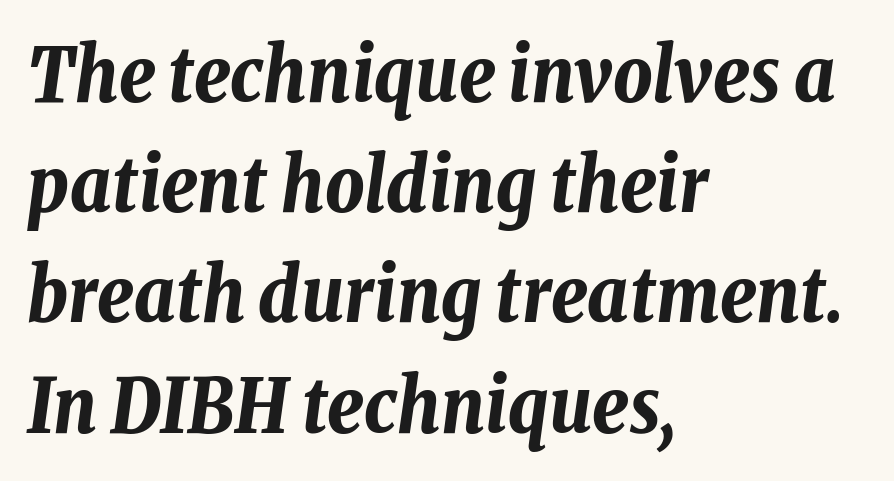
{"italic": "yes", "lean": "right", "slant_degrees": 8, "bold": "yes", "weight": "bold", "width": "condensed", "stroke_contrast": "low", "x_height": "medium", "monospaced": "no", "underline": "no", "align": "left", "line_spacing": "normal", "line_spacing_ratio": 1.45, "letter_spacing": "normal", "letter_spacing_em": 0.0, "glyph_px": 76}
